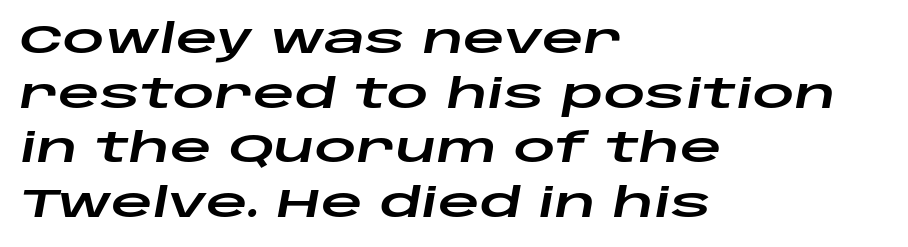
The image shows 41 px wide type, italic (leaning right); set left-aligned, normal line spacing (1.33x), normal letter spacing, not underlined; low stroke contrast and a large x-height.
